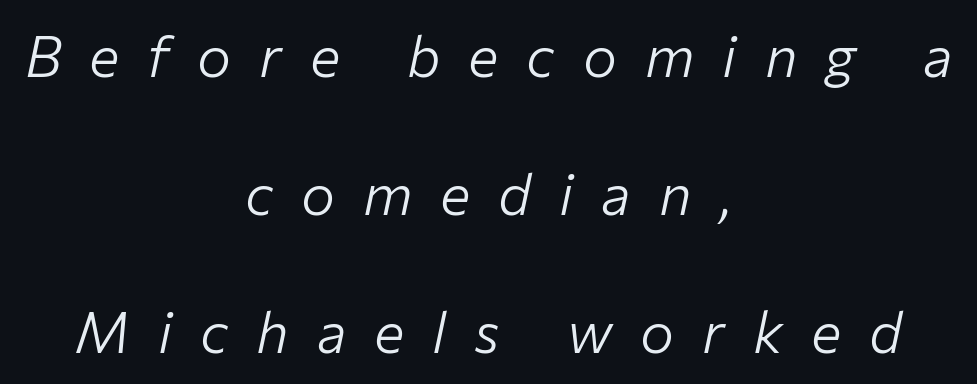
{"italic": "yes", "lean": "right", "slant_degrees": 12, "bold": "no", "weight": "light", "width": "normal", "stroke_contrast": "low", "x_height": "medium", "monospaced": "no", "underline": "no", "align": "center", "line_spacing": "loose", "line_spacing_ratio": 2.42, "letter_spacing": "wide", "letter_spacing_em": 0.49, "glyph_px": 57}
